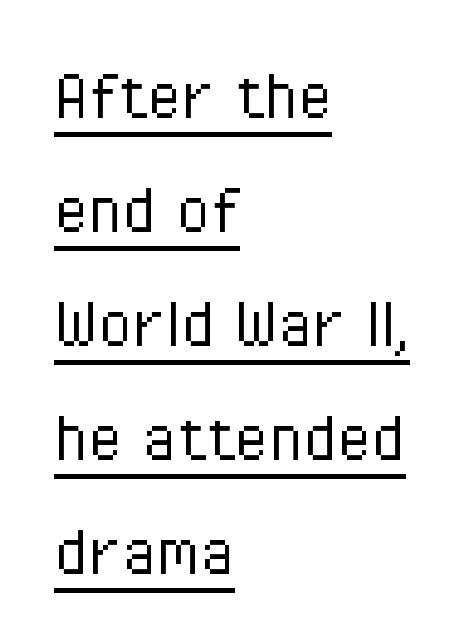
The image shows 78 px light, condensed sans-serif type, upright; set left-aligned, normal line spacing (1.46x), normal letter spacing, underlined; low stroke contrast and a medium x-height.
